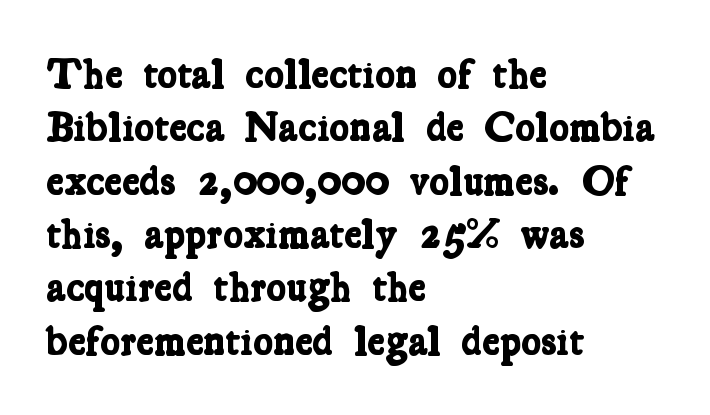
The lines in this sample share a left origin and differ only in where they stop. The letters are bold, with thick, heavy strokes. The face used here is rendered with its standard letterfit. The leading is moderate, giving the passage an even texture.
